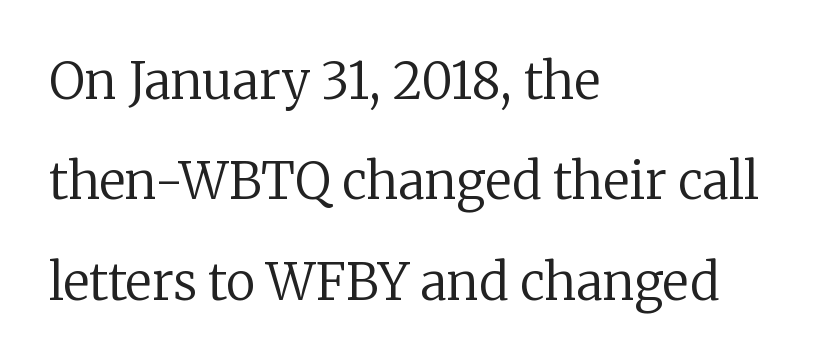
Every character sits straight up, as roman type does. Check under the words: just untouched page. Characters follow at the spacing the type designer built in. Do the characters align in a grid? No, the font is proportional. One-word summary of the alignment: left.
